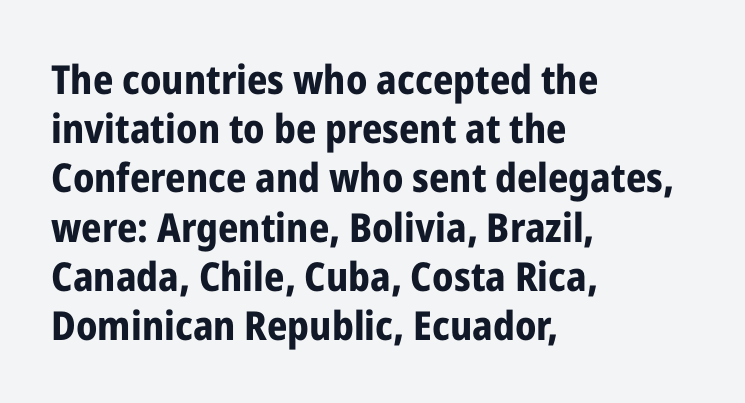
Q: Is the text bold? A: Yes.
Q: Is the text italic (slanted)? A: No, it is upright.
Q: Is the typeface a serif or a sans-serif typeface? A: Sans-serif.
Q: Is the text underlined? A: No.
Q: How is the paragraph aligned? A: Left-aligned.
Q: Is the spacing between letters normal or unusually wide? A: Normal.
Q: Width (condensed, normal, or wide)? A: Condensed.
Q: Stroke contrast? A: Low.
Q: x-height? A: Medium.
Q: Monospaced? A: No.
